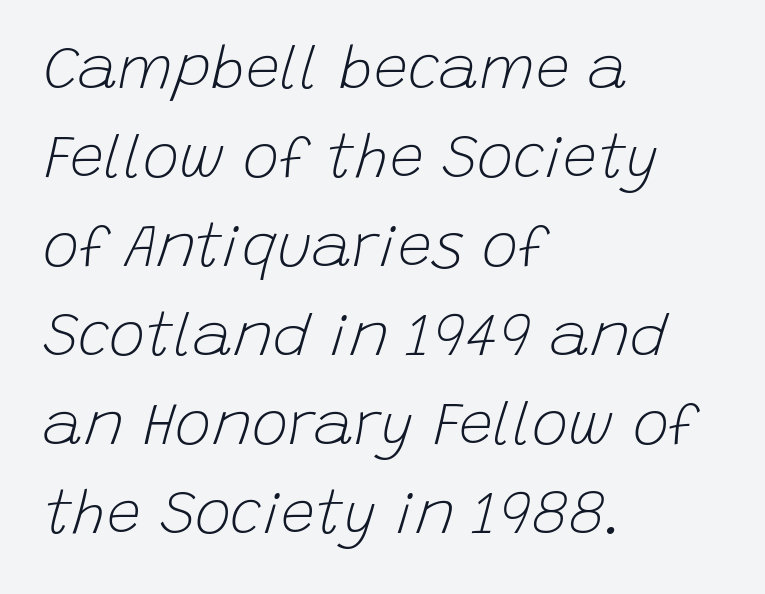
Q: Is the text bold? A: No.
Q: Is the text italic (slanted)? A: Yes, it leans right by about 15 degrees.
Q: Is the text underlined? A: No.
Q: How is the paragraph aligned? A: Left-aligned.
Q: Is the spacing between letters normal or unusually wide? A: Normal.
Q: Is the spacing between lines tight, normal or loose? A: Normal.
Q: Width (condensed, normal, or wide)? A: Normal.
Q: Stroke contrast? A: Low.
Q: x-height? A: Large.
Q: Monospaced? A: No.
